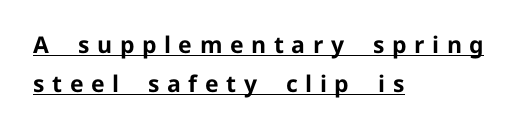
Q: Is the text bold? A: Yes.
Q: Is the text italic (slanted)? A: No, it is upright.
Q: Is the text underlined? A: Yes.
Q: How is the paragraph aligned? A: Left-aligned.
Q: Is the spacing between letters normal or unusually wide? A: Unusually wide.
Q: Is the spacing between lines tight, normal or loose? A: Normal.
